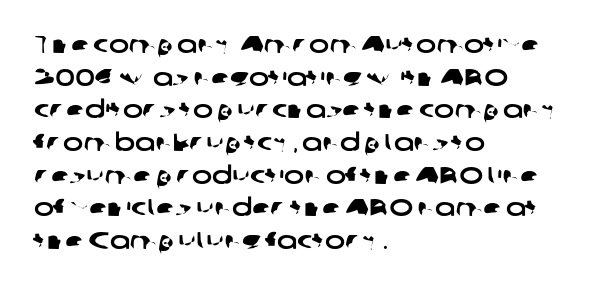
The text block is weighted toward the left margin, trailing off unevenly rightward. Tracking here is standard; glyphs follow each other at the usual distance. Vertically, the passage feels balanced, rows spaced as you'd expect. Type without underlining.
